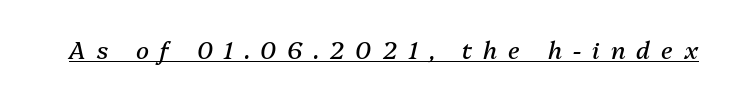
Underline: present. The font's italic variant was chosen for this text. Counters stay open thanks to moderate or lighter strokes. Loose tracking; the words dissolve into strings of separated letters.
